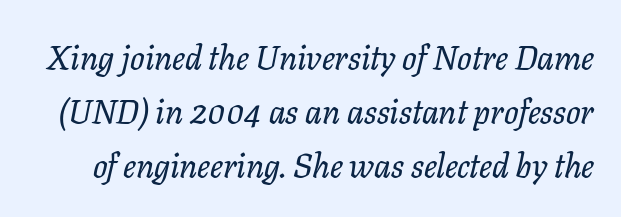
Q: Is the text italic (slanted)? A: Yes, it leans right by about 11 degrees.
Q: Is the typeface a serif or a sans-serif typeface? A: Serif.
Q: Is the text underlined? A: No.
Q: Is the spacing between letters normal or unusually wide? A: Normal.
Q: Is the spacing between lines tight, normal or loose? A: Normal.
Q: Width (condensed, normal, or wide)? A: Normal.
Q: Stroke contrast? A: Low.
Q: x-height? A: Medium.
Q: Monospaced? A: No.
